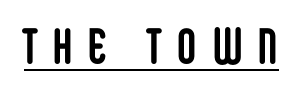
Q: Is the text bold? A: Yes.
Q: Is the text italic (slanted)? A: No, it is upright.
Q: Is the typeface a serif or a sans-serif typeface? A: Sans-serif.
Q: Is the text underlined? A: Yes.
Q: Is the spacing between letters normal or unusually wide? A: Unusually wide.
Q: Width (condensed, normal, or wide)? A: Condensed.
Q: Stroke contrast? A: Low.
Q: x-height? A: Large.
Q: Monospaced? A: No.
